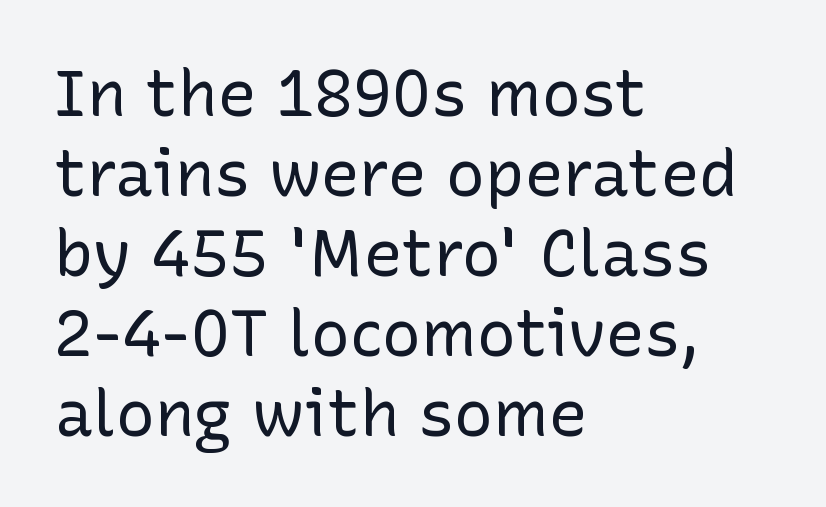
The image shows 65 px regular-weight sans-serif type, upright; set left-aligned, line spacing 1.23x, normal letter spacing, not underlined; low stroke contrast and a medium x-height.
